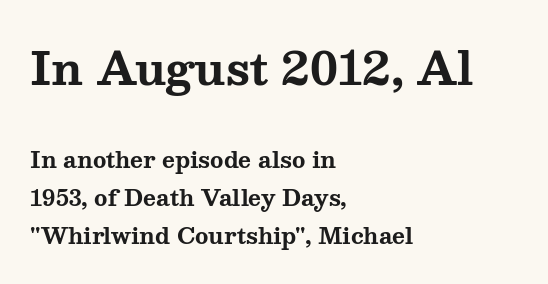
The glyphs in this specimen are seriffed. Every row of glyphs begins at an identical x-position on the left. In terms of weight, the rendering is a true, heavy bold. Does extra space separate the letters? No, they use regular spacing.
